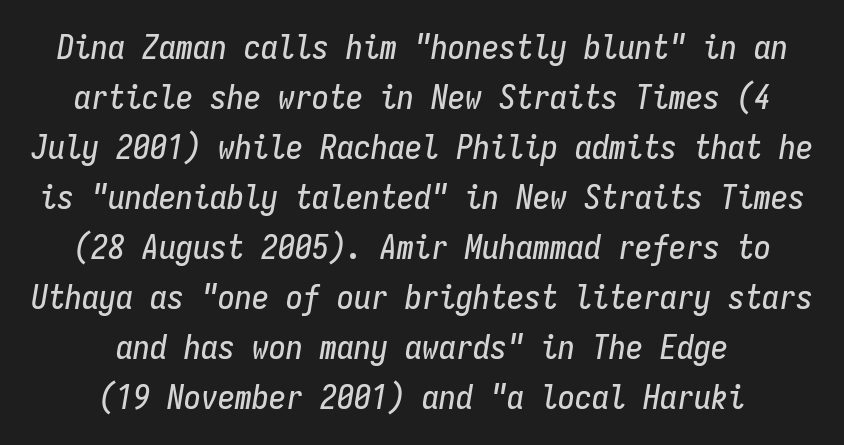
{"italic": "yes", "lean": "right", "slant_degrees": 9, "width": "condensed", "stroke_contrast": "low", "x_height": "medium", "monospaced": "yes", "underline": "no", "align": "center", "line_spacing": "normal", "line_spacing_ratio": 1.47, "letter_spacing": "normal", "letter_spacing_em": 0.0, "glyph_px": 34}
